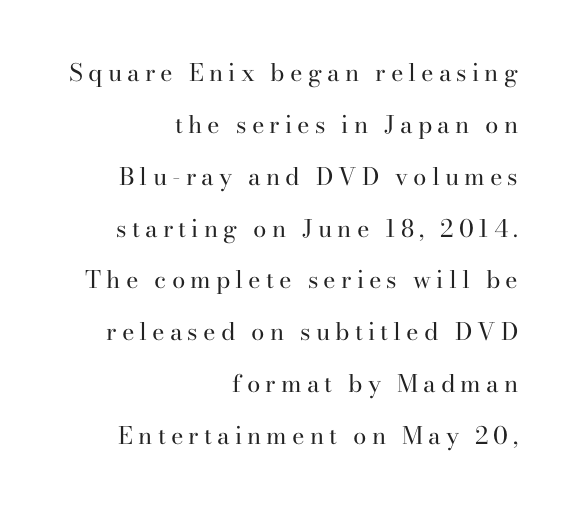
Q: Is the text bold? A: No.
Q: Is the text italic (slanted)? A: No, it is upright.
Q: Is the text underlined? A: No.
Q: How is the paragraph aligned? A: Right-aligned.
Q: Is the spacing between letters normal or unusually wide? A: Unusually wide.
Q: Is the spacing between lines tight, normal or loose? A: Loose.
